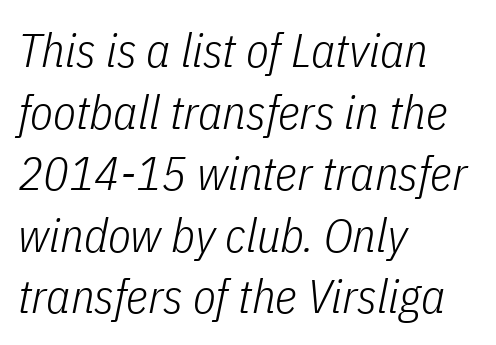
Q: Is the text bold? A: No.
Q: Is the text italic (slanted)? A: Yes, it leans right by about 11 degrees.
Q: Is the text underlined? A: No.
Q: How is the paragraph aligned? A: Left-aligned.
Q: Is the spacing between letters normal or unusually wide? A: Normal.
Q: Is the spacing between lines tight, normal or loose? A: Normal.
Q: Width (condensed, normal, or wide)? A: Condensed.
Q: Stroke contrast? A: Low.
Q: x-height? A: Medium.
Q: Monospaced? A: No.
